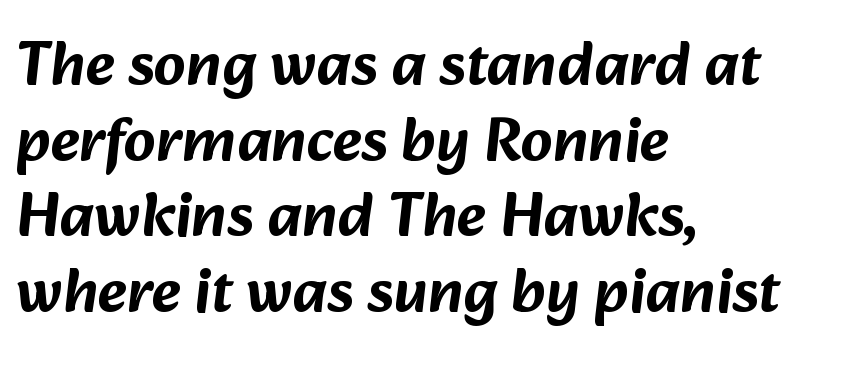
Q: Is the typeface a serif or a sans-serif typeface? A: Sans-serif.
Q: Is the text underlined? A: No.
Q: How is the paragraph aligned? A: Left-aligned.
Q: Is the spacing between letters normal or unusually wide? A: Normal.
Q: Width (condensed, normal, or wide)? A: Normal.
Q: Stroke contrast? A: Low.
Q: x-height? A: Medium.
Q: Monospaced? A: No.
